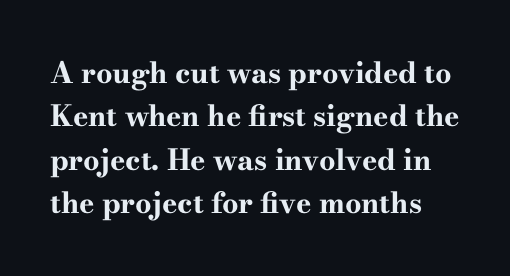
The image shows 29 px bold, wide serif type, upright; set normal line spacing (1.5x), normal letter spacing, not underlined; high stroke contrast and a small x-height.
